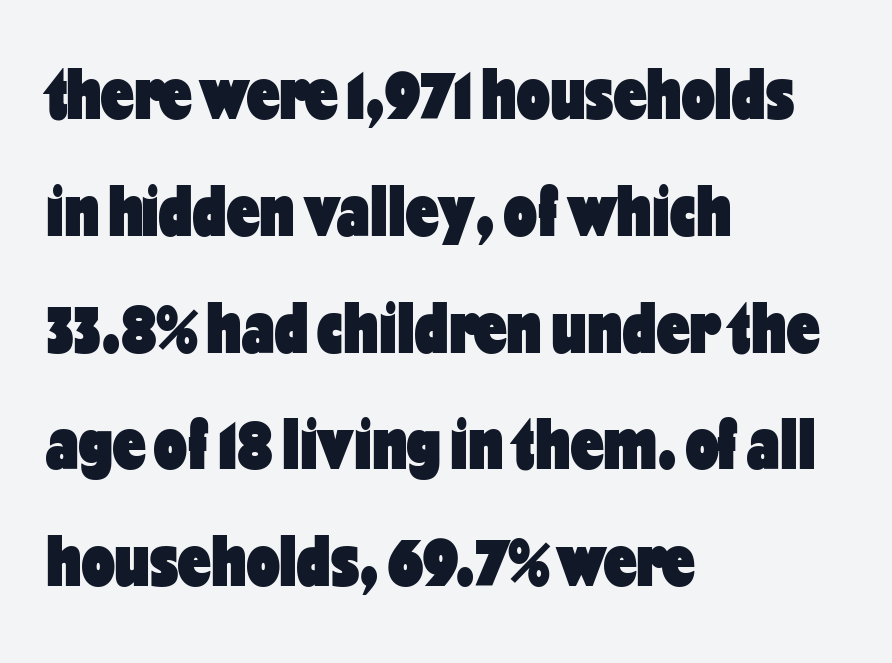
Unlike italic type, these characters show no tilt at all. Words appear dense and cohesive because spacing is normal. Horizontal alignment here is leftward, the default for most running prose. Are there feet on the stems? There aren't — it's a sans.
